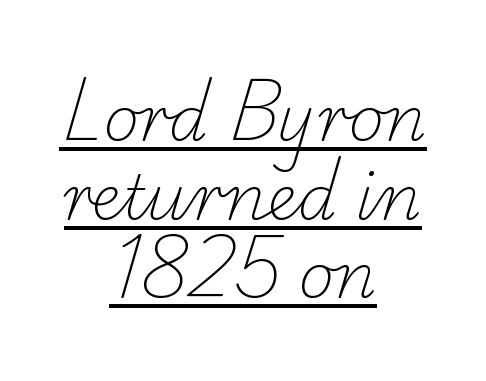
A normal amount of white space separates one row of letters from the next. Stems and bowls with no extra thickness — not bold. Nothing unusual about the tracking: characters are spaced as the font intends. Proportional: the letters do not fall into vertical columns. The paragraph has two soft edges and a firm central axis.
